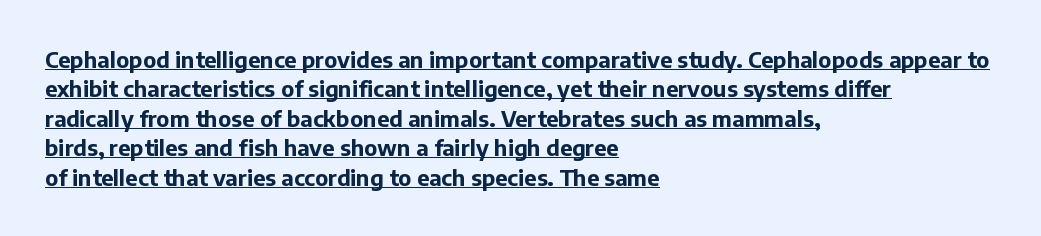
Q: Is the text bold? A: Yes.
Q: Is the text italic (slanted)? A: No, it is upright.
Q: Is the text underlined? A: Yes.
Q: How is the paragraph aligned? A: Left-aligned.
Q: Is the spacing between letters normal or unusually wide? A: Normal.
Q: Is the spacing between lines tight, normal or loose? A: Normal.
